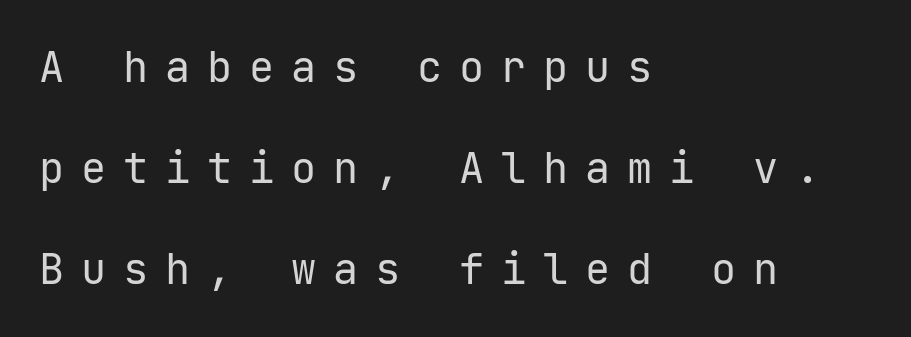
The area under the type is left untouched. Each new line begins a long way beneath the previous one. The passage shown is not bold in any degree. Left-aligned paragraph, ragged on the right. Students, note that the glyphs here are deliberately spaced far apart.
